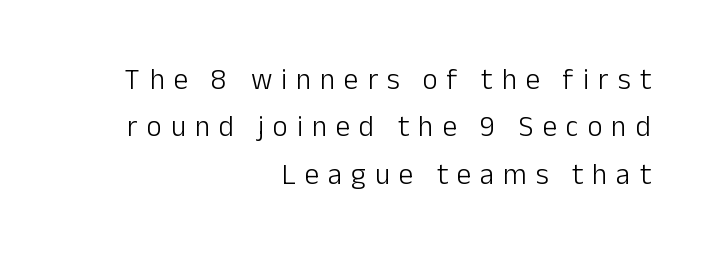
Q: Is the text bold? A: No.
Q: Is the text italic (slanted)? A: No, it is upright.
Q: Is the typeface a serif or a sans-serif typeface? A: Sans-serif.
Q: Is the text underlined? A: No.
Q: How is the paragraph aligned? A: Right-aligned.
Q: Is the spacing between letters normal or unusually wide? A: Unusually wide.
Q: Is the spacing between lines tight, normal or loose? A: Normal.
Q: Width (condensed, normal, or wide)? A: Normal.
Q: Stroke contrast? A: Low.
Q: x-height? A: Medium.
Q: Monospaced? A: No.
